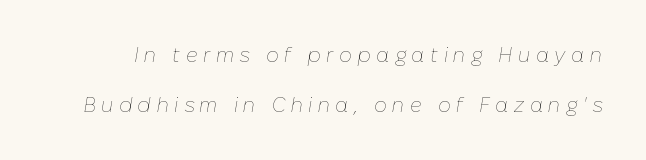
Q: Is the text bold? A: No.
Q: Is the text italic (slanted)? A: Yes, it leans right by about 10 degrees.
Q: Is the text underlined? A: No.
Q: Is the spacing between letters normal or unusually wide? A: Unusually wide.
Q: Is the spacing between lines tight, normal or loose? A: Loose.
